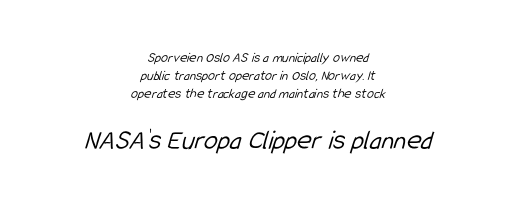
{"serif": "no", "bold": "no", "weight": "light", "width": "condensed", "stroke_contrast": "low", "x_height": "medium", "monospaced": "no", "underline": "no", "align": "center", "line_spacing": "normal", "line_spacing_ratio": 1.27, "letter_spacing": "normal", "letter_spacing_em": 0.0, "larger_block": "second", "size_ratio": 2.0, "glyph_px": 28}
